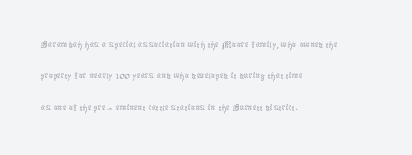
{"italic": "no", "bold": "no", "underline": "no", "align": "left", "line_spacing": "normal", "line_spacing_ratio": 1.43, "letter_spacing": "normal", "letter_spacing_em": 0.0, "glyph_px": 22}
